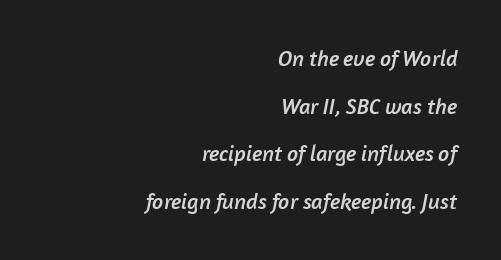
Q: Is the text underlined? A: No.
Q: How is the paragraph aligned? A: Right-aligned.
Q: Is the spacing between letters normal or unusually wide? A: Normal.
Q: Is the spacing between lines tight, normal or loose? A: Loose.
